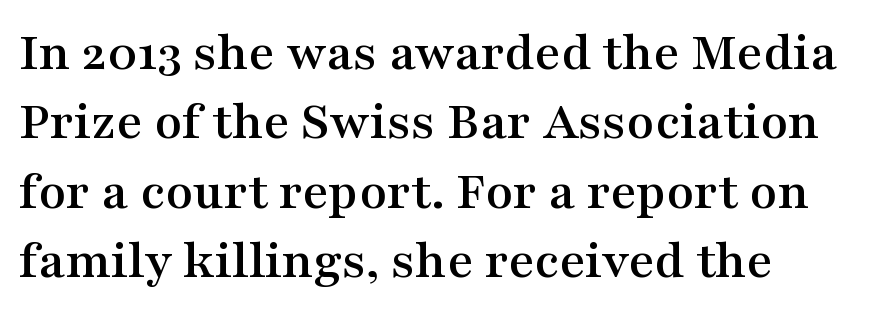
{"serif": "yes", "italic": "no", "width": "wide", "stroke_contrast": "medium", "x_height": "medium", "monospaced": "no", "underline": "no", "align": "left", "line_spacing_ratio": 1.24, "letter_spacing": "normal", "letter_spacing_em": 0.0, "glyph_px": 56}
